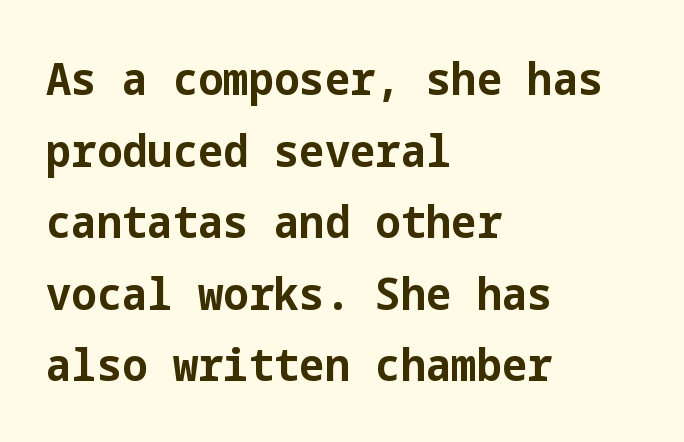
Every row of glyphs begins at an identical x-position on the left. Each letter's strokes conclude bluntly, with no projecting serifs. Strokes here are thick enough to call this a true bold. Nobody touched the tracking dial on this one. Reading down the column, the eye jumps a familiar distance to each next line. The foot of each line stays bare and open.
